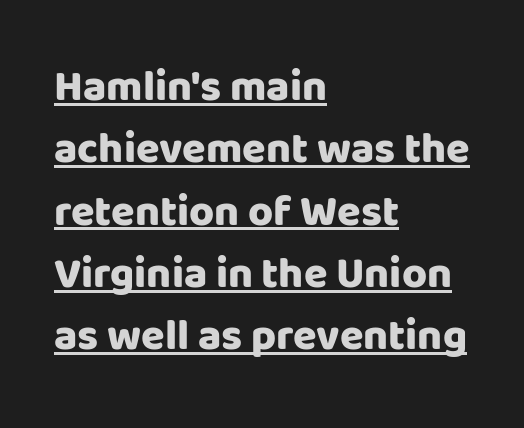
A typesetter would call this proportional, since set widths differ per character. Classification — sans serif. Line beginnings align vertically; line endings do not. How would I describe the line gaps? Plain and ordinary.
